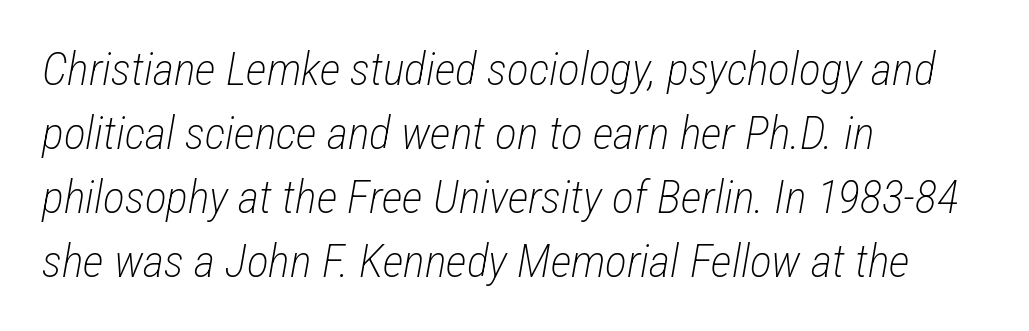
The image shows 46 px light, condensed type, italic (leaning right); set left-aligned, normal line spacing (1.39x), normal letter spacing, not underlined; low stroke contrast and a medium x-height.
